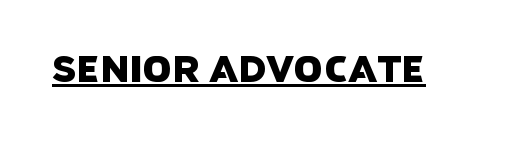
The image shows 37 px sans-serif type; set normal letter spacing, underlined; low stroke contrast and a large x-height.
